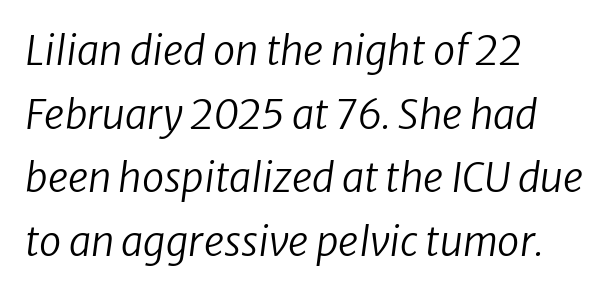
Q: Is the text bold? A: No.
Q: Is the typeface a serif or a sans-serif typeface? A: Sans-serif.
Q: Is the text underlined? A: No.
Q: How is the paragraph aligned? A: Left-aligned.
Q: Is the spacing between letters normal or unusually wide? A: Normal.
Q: Is the spacing between lines tight, normal or loose? A: Normal.
Q: Width (condensed, normal, or wide)? A: Normal.
Q: Stroke contrast? A: Low.
Q: x-height? A: Medium.
Q: Monospaced? A: No.
